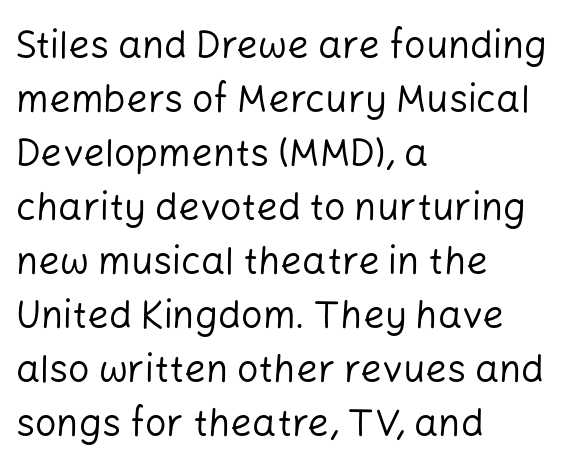
Is this a fixed-width face? No — the glyphs have proportional, varying widths. A clean baseline with only descenders dipping below it. The type is set solid horizontally, with unmodified tracking. Weight: regular or lighter.
